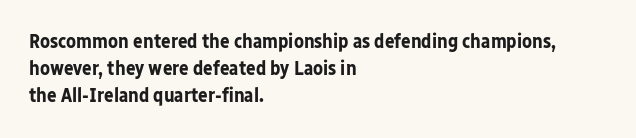
{"italic": "no", "bold": "yes", "underline": "no", "align": "left", "line_spacing": "normal", "line_spacing_ratio": 1.36, "letter_spacing": "normal", "letter_spacing_em": 0.0, "glyph_px": 20}
